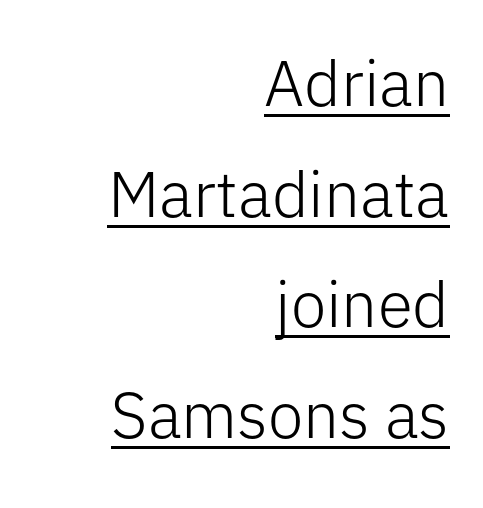
The image shows 64 px light sans-serif type, upright; set right-aligned, line spacing 1.73x, normal letter spacing, underlined; low stroke contrast and a medium x-height.
